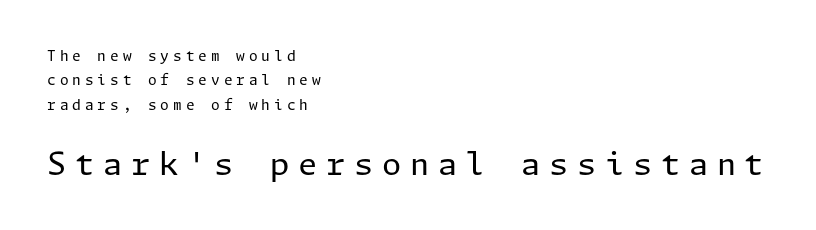
Observe the absence of serifs on each vertical stroke in this sample. Stroke thickness stays within the range of a standard reading face or lighter. Where is the straight margin? On the left. Quick note: underline off.
